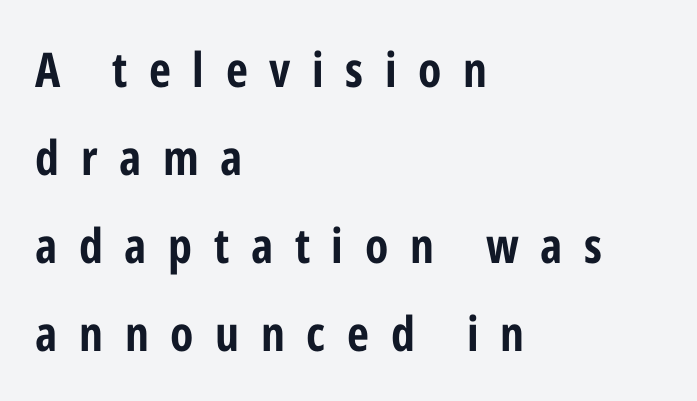
{"serif": "no", "italic": "no", "bold": "yes", "weight": "bold", "width": "condensed", "stroke_contrast": "low", "x_height": "medium", "monospaced": "no", "underline": "no", "align": "left", "line_spacing_ratio": 1.83, "letter_spacing": "wide", "letter_spacing_em": 0.45, "glyph_px": 48}
